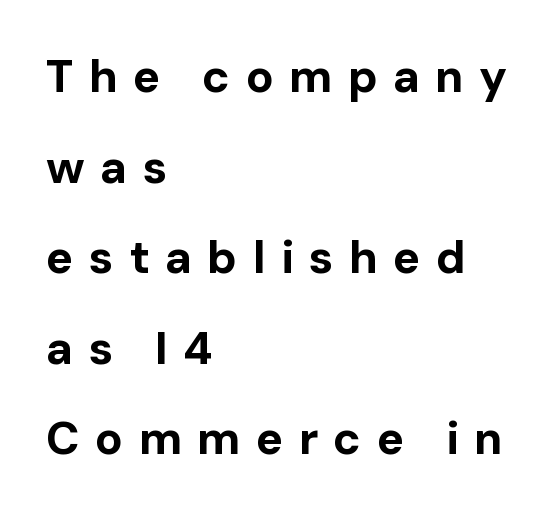
The image shows 46 px bold sans-serif type, upright; set left-aligned, loose line spacing (1.97x), unusually wide letter spacing (+0.33 em), not underlined; low stroke contrast and a medium x-height.
